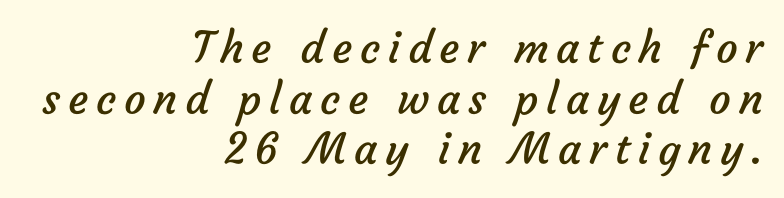
Summary of weight: not heavy and not bold. I'd call this a sans setting — the letters go barefoot. The space beneath each line is pristine and unruled. The compositor pushed each line to the right boundary. Is this a fixed-width face? No — the glyphs have proportional, varying widths.
